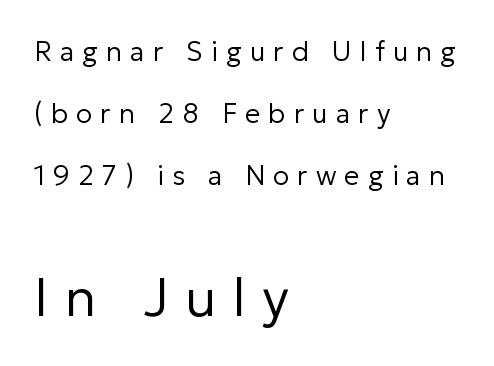
Q: Is the text bold? A: No.
Q: Is the text italic (slanted)? A: No, it is upright.
Q: Is the typeface a serif or a sans-serif typeface? A: Sans-serif.
Q: Is the text underlined? A: No.
Q: How is the paragraph aligned? A: Left-aligned.
Q: Is the spacing between letters normal or unusually wide? A: Unusually wide.
Q: Is the spacing between lines tight, normal or loose? A: Loose.
Q: Which block of text is set in a larger size, the first (top) or the second (bottom)? A: The second (bottom) one.
Q: Width (condensed, normal, or wide)? A: Normal.
Q: Stroke contrast? A: Low.
Q: x-height? A: Medium.
Q: Monospaced? A: No.
